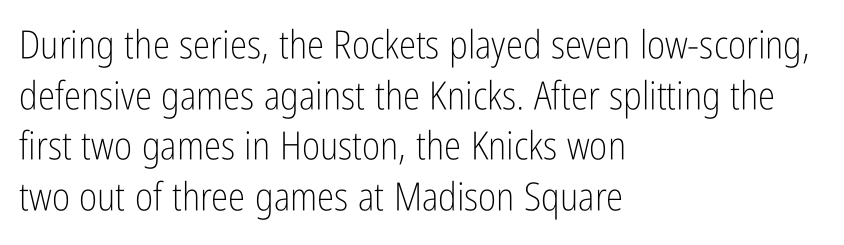
The image shows 39 px light, condensed sans-serif type, upright; set left-aligned, normal line spacing (1.3x), normal letter spacing, not underlined; low stroke contrast and a medium x-height.
